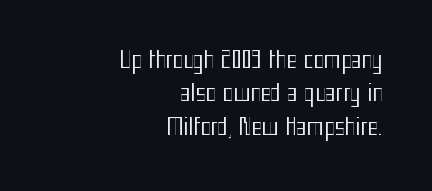
{"italic": "no", "bold": "no", "underline": "no", "align": "right", "line_spacing": "normal", "line_spacing_ratio": 1.52, "letter_spacing": "normal", "letter_spacing_em": 0.0, "glyph_px": 22}
